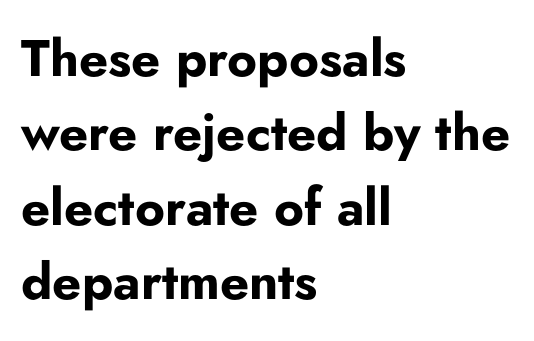
{"serif": "no", "italic": "no", "bold": "yes", "weight": "bold", "width": "normal", "stroke_contrast": "low", "x_height": "small", "monospaced": "no", "underline": "no", "align": "left", "line_spacing": "normal", "line_spacing_ratio": 1.46, "letter_spacing": "normal", "letter_spacing_em": 0.0, "glyph_px": 51}
